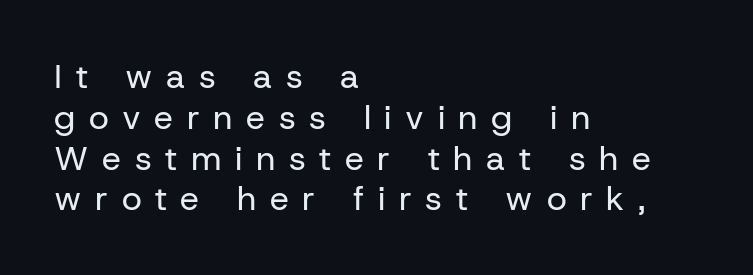
The rendering uses natural spacing where letterforms have individual widths. A clean baseline with only descenders dipping below it. A classic flush-left, rag-right setting is used for this passage. Italic? Not at all — the glyphs are vertical.
